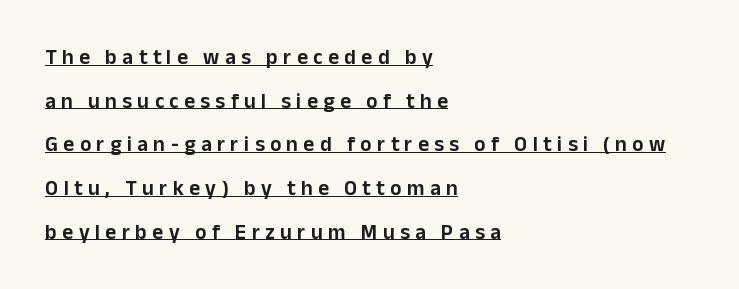
Compared with typical body copy, the letter spacing here is much looser. The sample's only ornament is a line tracing under the words. Honestly, the rows look like they've been pulled way apart. The typesetter chose a ragged-right arrangement here. Vertical strokes here are truly vertical.
